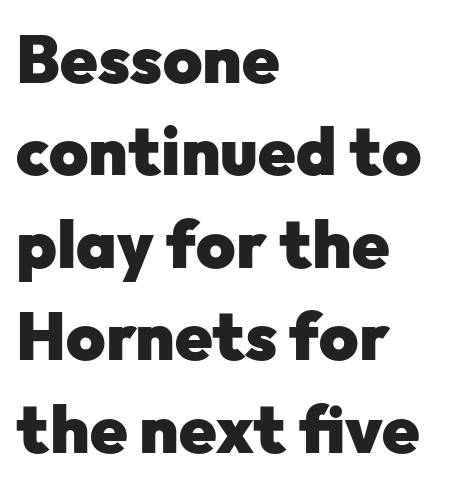
The image shows 67 px heavy sans-serif type, upright; set left-aligned, normal line spacing (1.38x), normal letter spacing, not underlined; low stroke contrast and a medium x-height.
